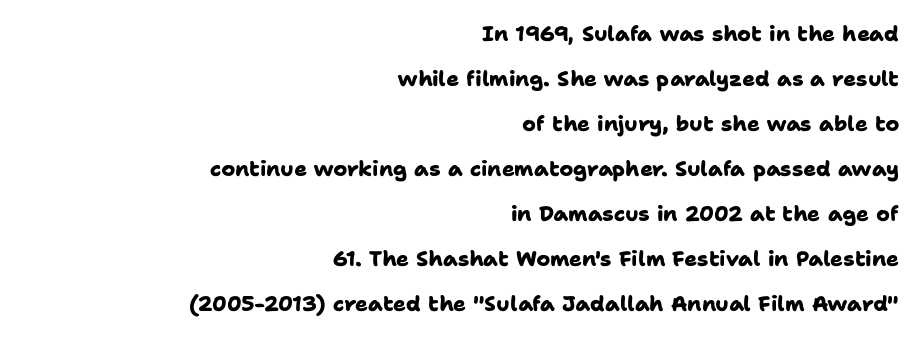
Glyph-to-glyph distance matches everyday printed text. If you drew a ruler down the right edge, every line would touch it. The strokes are fattened all the way to bold. Widely set lines give the paragraph a tall, airy silhouette. Letters rest on an invisible, unmarked baseline.
